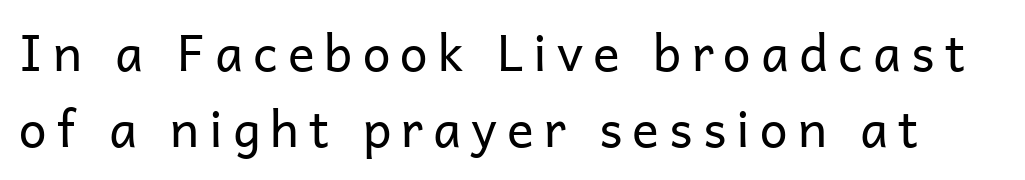
The image shows 50 px regular-weight sans-serif type, upright; set normal line spacing (1.52x), unusually wide letter spacing (+0.2 em), not underlined; low stroke contrast and a medium x-height.
